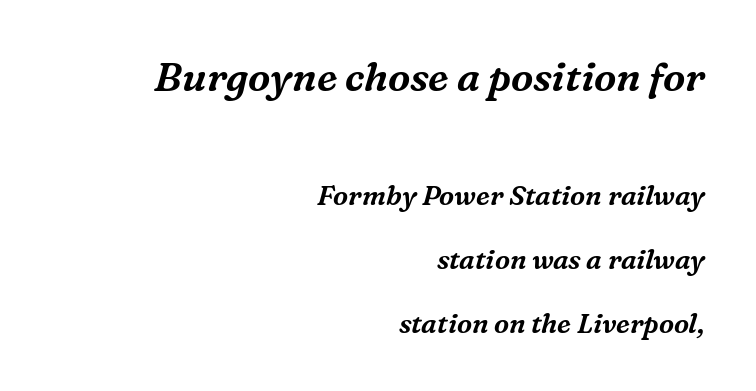
The image shows 40 px serif type, italic (leaning right); set right-aligned, loose line spacing (2.37x), normal letter spacing, not underlined; the first (top) block is 1.48x larger; medium stroke contrast and a medium x-height.
